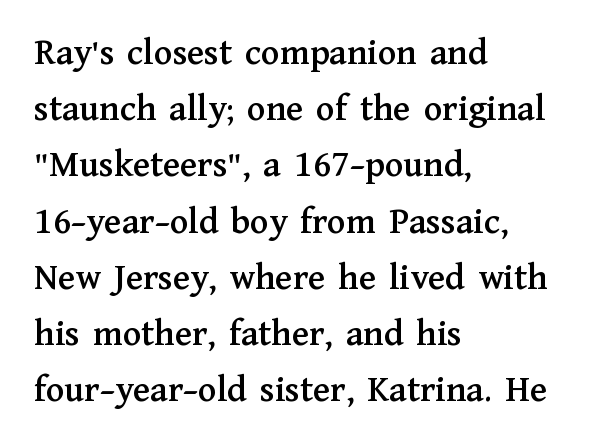
{"serif": "yes", "italic": "no", "width": "normal", "stroke_contrast": "medium", "x_height": "medium", "monospaced": "no", "underline": "no", "align": "left", "line_spacing": "normal", "line_spacing_ratio": 1.48, "letter_spacing": "normal", "letter_spacing_em": 0.0, "glyph_px": 38}
